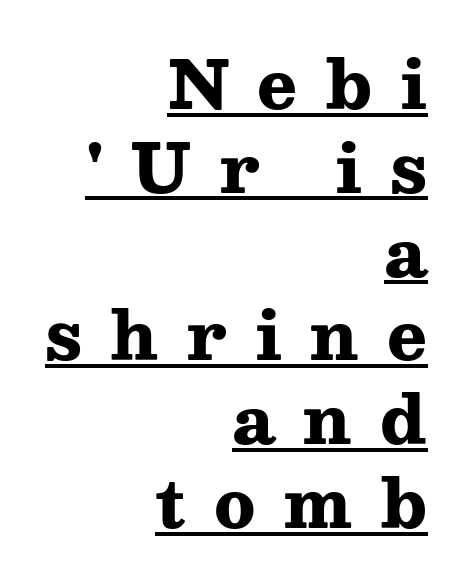
{"serif": "yes", "italic": "no", "bold": "yes", "weight": "heavy", "width": "wide", "stroke_contrast": "medium", "x_height": "medium", "monospaced": "no", "underline": "yes", "align": "right", "line_spacing": "normal", "line_spacing_ratio": 1.27, "letter_spacing": "wide", "letter_spacing_em": 0.42, "glyph_px": 66}
